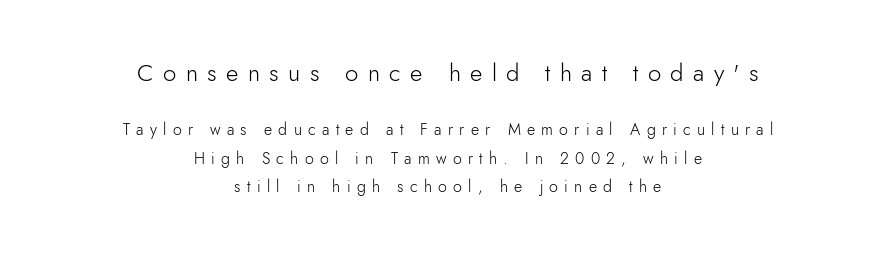
The image shows 24 px text type, upright; set centered, line spacing 1.79x, unusually wide letter spacing (+0.39 em), not underlined; the first (top) block is 1.5x larger.
